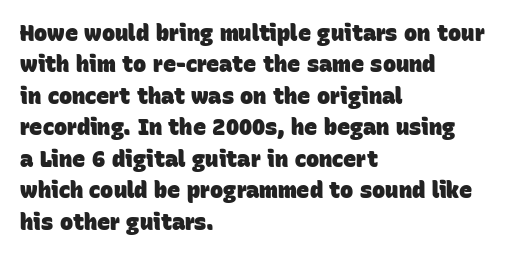
{"bold": "yes", "underline": "no", "align": "left", "line_spacing": "normal", "line_spacing_ratio": 1.43, "letter_spacing": "normal", "letter_spacing_em": 0.0, "glyph_px": 22}
